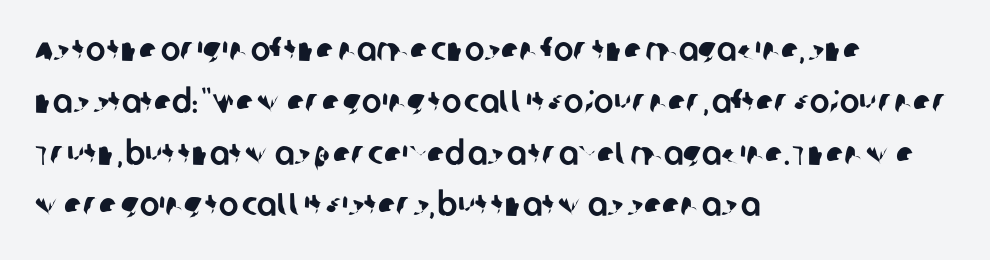
Between one letter and the next there's only the usual sliver of space. Stroke terminals: plain, sans-serif. One-word summary of the alignment: left. Note the varied advance widths — an 'i' is clearly narrower than an 'm'. Horizontal bands of white between lines are of average thickness. The baseline area is clear.
